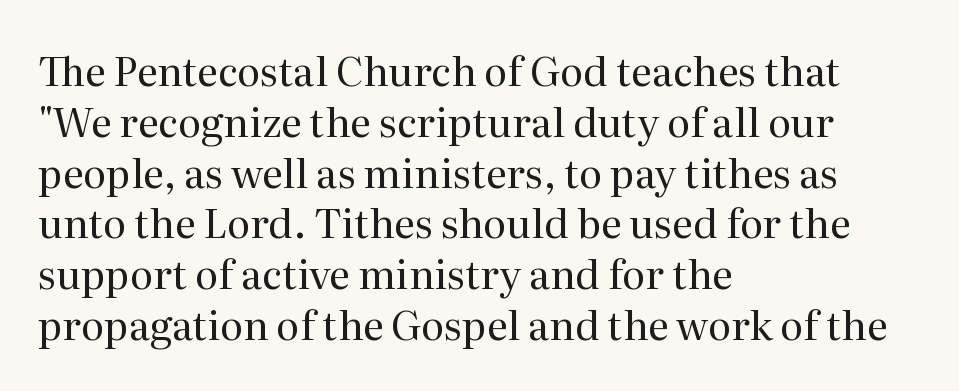
The image shows 40 px regular-weight serif type, upright; set left-aligned, normal line spacing (1.27x), normal letter spacing, not underlined; medium stroke contrast and a medium x-height.
